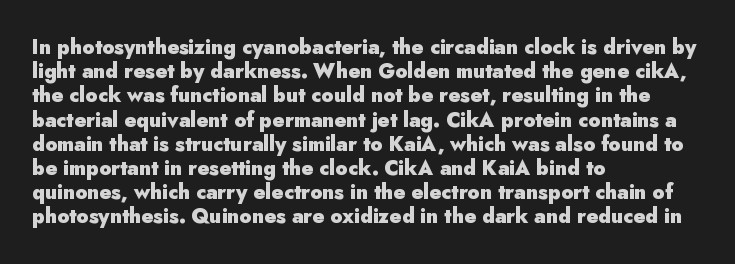
Descenders hang freely into open space. The paragraph has a hard left edge and a soft right edge. It's the straight-up-and-down kind of type. Observe the ordinary spacing: letters are neighbours, not strangers. Weight check: bold — yes, fully.
